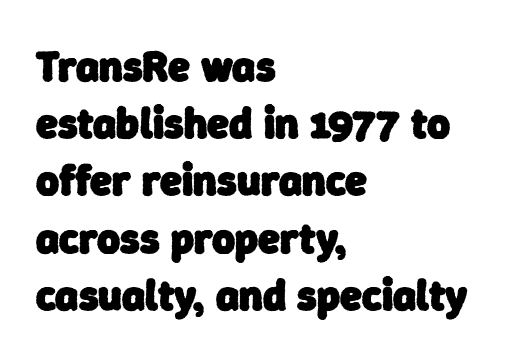
{"serif": "no", "bold": "yes", "weight": "heavy", "width": "normal", "stroke_contrast": "low", "x_height": "medium", "monospaced": "no", "underline": "no", "align": "left", "line_spacing": "normal", "line_spacing_ratio": 1.3, "letter_spacing": "normal", "letter_spacing_em": 0.0, "glyph_px": 44}
